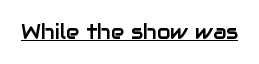
{"italic": "no", "underline": "yes", "letter_spacing": "normal", "letter_spacing_em": 0.0, "glyph_px": 20}
